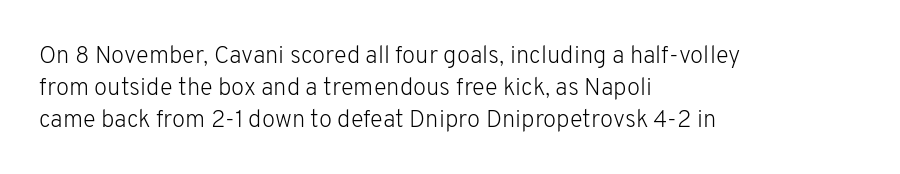
{"italic": "no", "bold": "no", "underline": "no", "align": "left", "line_spacing": "normal", "line_spacing_ratio": 1.34, "letter_spacing": "normal", "letter_spacing_em": 0.0, "glyph_px": 24}
